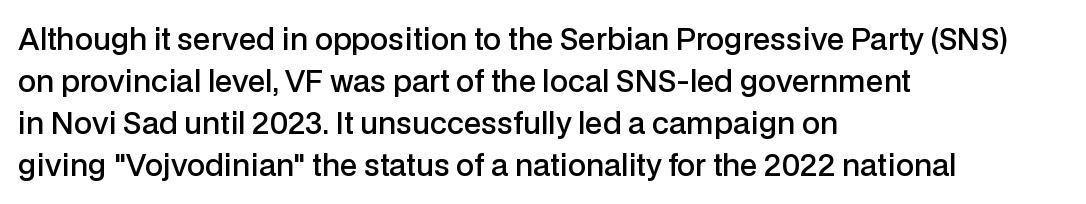
{"serif": "no", "italic": "no", "bold": "semi", "weight": "semibold", "width": "normal", "stroke_contrast": "low", "x_height": "medium", "monospaced": "no", "underline": "no", "align": "left", "line_spacing": "normal", "line_spacing_ratio": 1.45, "letter_spacing": "normal", "letter_spacing_em": 0.0, "glyph_px": 29}
